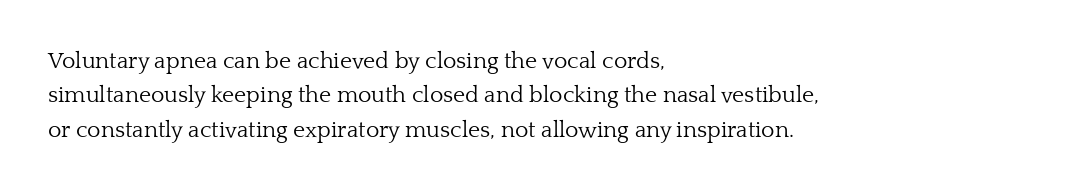
The vertical gap from one line to the next is medium. These lines were composed using upright roman letters. Horizontal alignment here is leftward, the default for most running prose. The gaps between neighbouring characters are ordinary and unremarkable. Weight: regular or lighter.
